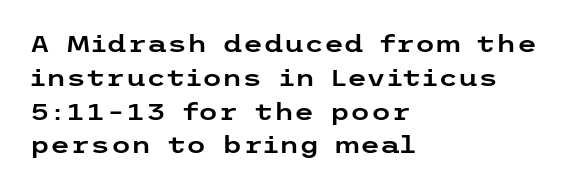
{"italic": "no", "underline": "no", "align": "left", "line_spacing": "normal", "line_spacing_ratio": 1.47, "letter_spacing": "normal", "letter_spacing_em": 0.0, "glyph_px": 23}
